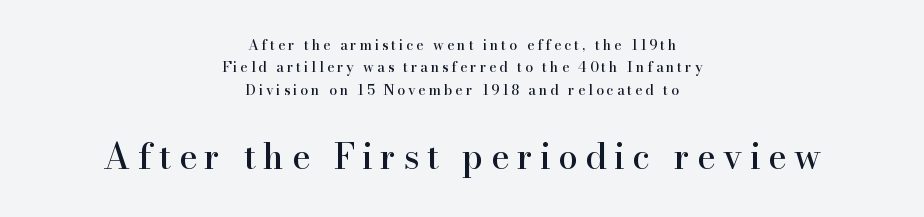
What kind of face is this? One with serifs. The font's upright variant was chosen for this text. One glance says typical: line gaps are just what's usual. Varying glyph widths throughout — classic text-font behaviour.
